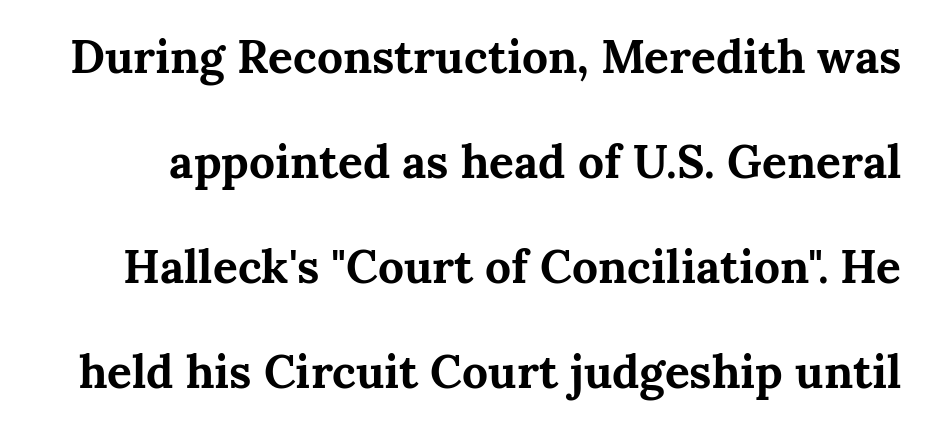
The image shows 46 px bold serif type, upright; set loose line spacing (2.28x), normal letter spacing, not underlined; medium stroke contrast and a medium x-height.
